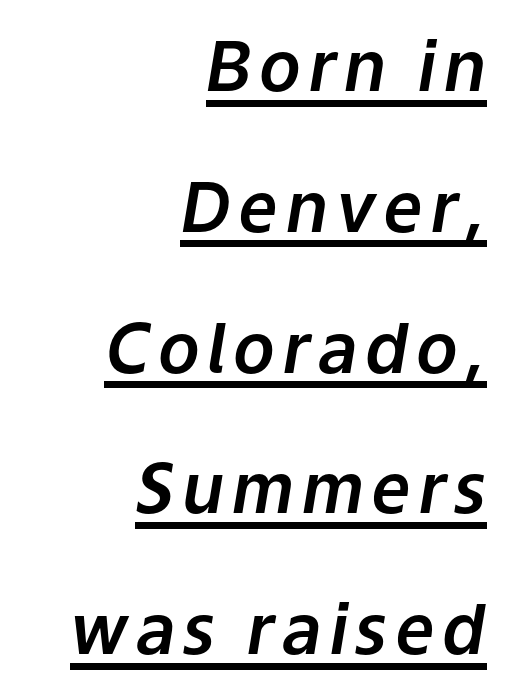
{"italic": "yes", "lean": "right", "slant_degrees": 9, "width": "normal", "stroke_contrast": "low", "x_height": "medium", "monospaced": "no", "underline": "yes", "align": "right", "line_spacing": "loose", "line_spacing_ratio": 2.04, "glyph_px": 69}
